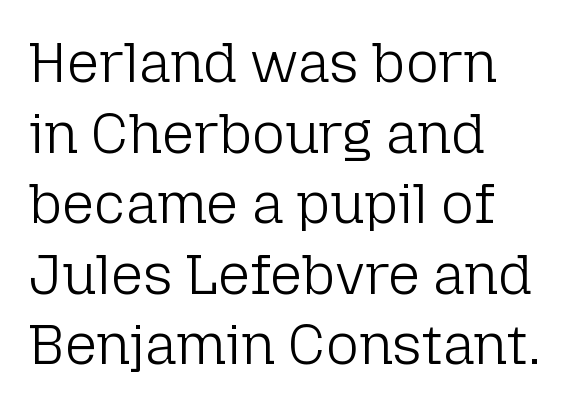
The setting favours the left margin, as ordinary paragraphs usually do. This is sans-serif lettering, the kind often seen on screens and signage. Is there much room between lines? A standard amount, neither cramped nor airy. Nope, not italic — everything's standing straight.
